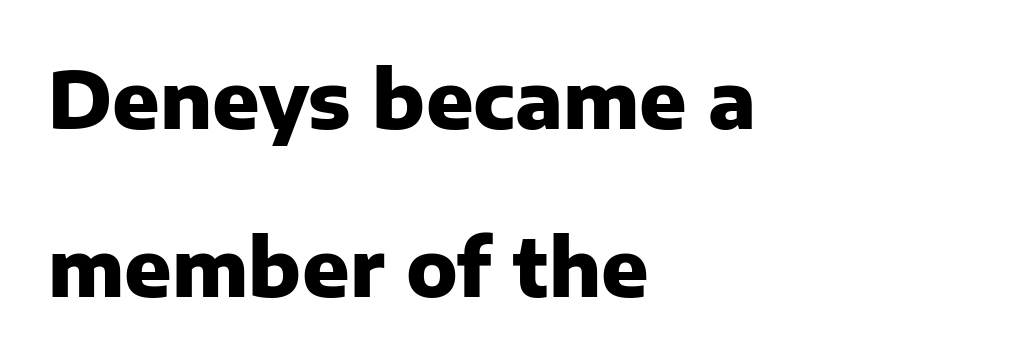
Q: Is the text bold? A: Yes.
Q: Is the text italic (slanted)? A: No, it is upright.
Q: Is the typeface a serif or a sans-serif typeface? A: Sans-serif.
Q: Is the text underlined? A: No.
Q: How is the paragraph aligned? A: Left-aligned.
Q: Is the spacing between letters normal or unusually wide? A: Normal.
Q: Is the spacing between lines tight, normal or loose? A: Loose.
Q: Width (condensed, normal, or wide)? A: Normal.
Q: Stroke contrast? A: Low.
Q: x-height? A: Medium.
Q: Monospaced? A: No.
